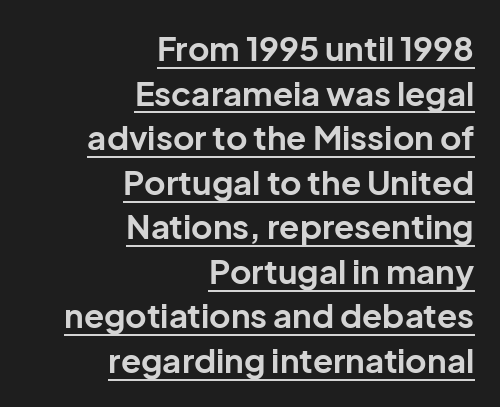
The image shows 33 px bold sans-serif type, upright; set right-aligned, normal line spacing (1.35x), normal letter spacing, underlined; low stroke contrast and a medium x-height.
